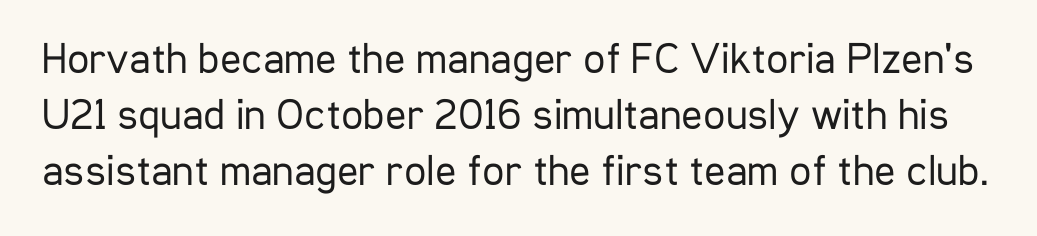
{"serif": "no", "italic": "no", "bold": "no", "weight": "regular", "width": "condensed", "stroke_contrast": "low", "x_height": "medium", "monospaced": "no", "underline": "no", "line_spacing": "normal", "line_spacing_ratio": 1.27, "letter_spacing": "normal", "letter_spacing_em": 0.0, "glyph_px": 44}
